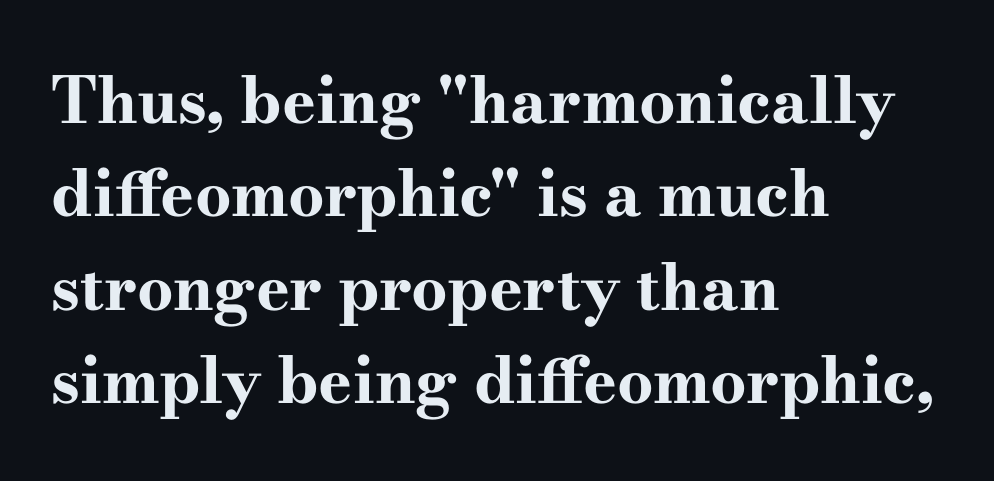
Q: Is the text bold? A: Yes.
Q: Is the text italic (slanted)? A: No, it is upright.
Q: Is the typeface a serif or a sans-serif typeface? A: Serif.
Q: Is the text underlined? A: No.
Q: How is the paragraph aligned? A: Left-aligned.
Q: Is the spacing between letters normal or unusually wide? A: Normal.
Q: Is the spacing between lines tight, normal or loose? A: Normal.
Q: Width (condensed, normal, or wide)? A: Wide.
Q: Stroke contrast? A: High.
Q: x-height? A: Small.
Q: Monospaced? A: No.
